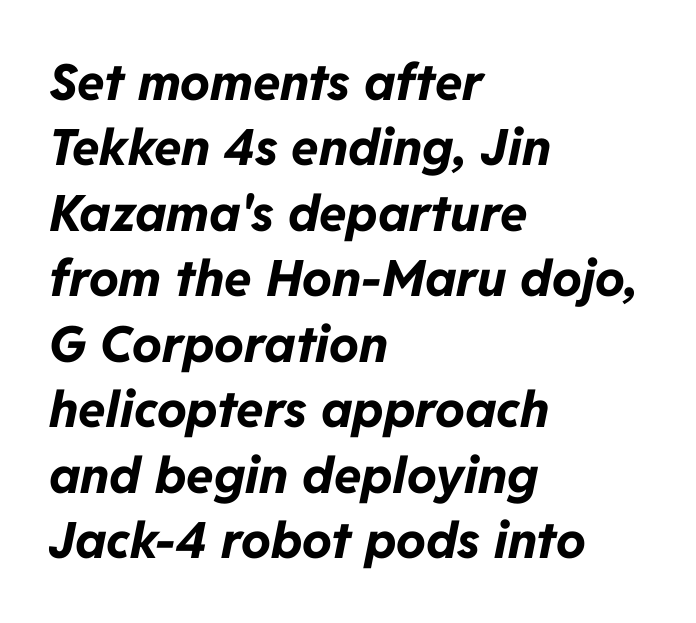
Does the leading feel generous? No, just average. Reading down the block, your eye returns to a fixed left position each line. Caption: standard tracking, unaltered. Type without underlining. Typesetter's note: full bold, strokes at maximum text heaviness. The letters advance in unequal steps, a hallmark of proportional type.
